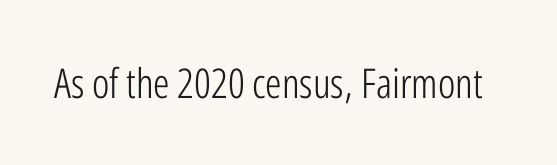
Q: Is the text bold? A: No.
Q: Is the text italic (slanted)? A: No, it is upright.
Q: Is the typeface a serif or a sans-serif typeface? A: Sans-serif.
Q: Is the text underlined? A: No.
Q: Is the spacing between letters normal or unusually wide? A: Normal.
Q: Width (condensed, normal, or wide)? A: Condensed.
Q: Stroke contrast? A: Low.
Q: x-height? A: Medium.
Q: Monospaced? A: No.
